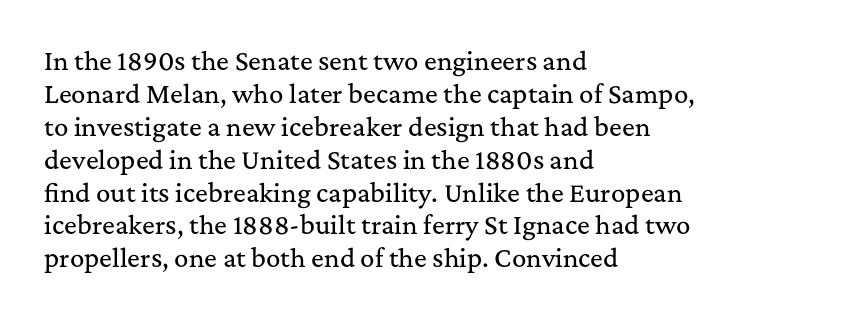
Q: Is the text italic (slanted)? A: No, it is upright.
Q: Is the text underlined? A: No.
Q: How is the paragraph aligned? A: Left-aligned.
Q: Is the spacing between letters normal or unusually wide? A: Normal.
Q: Is the spacing between lines tight, normal or loose? A: Normal.
